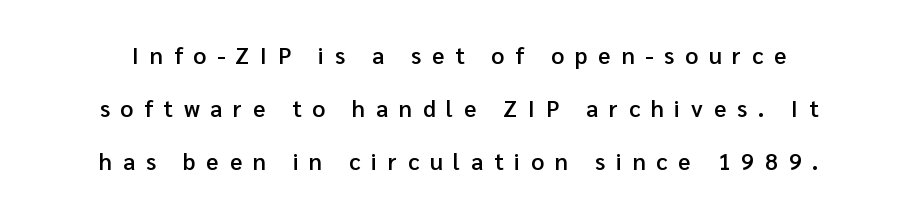
The baseline area is clear. Tracking here is generous; glyphs stand well apart from one another. Rows of type keep a wide berth in the vertical direction. Characters remain perfectly vertical along every line.
